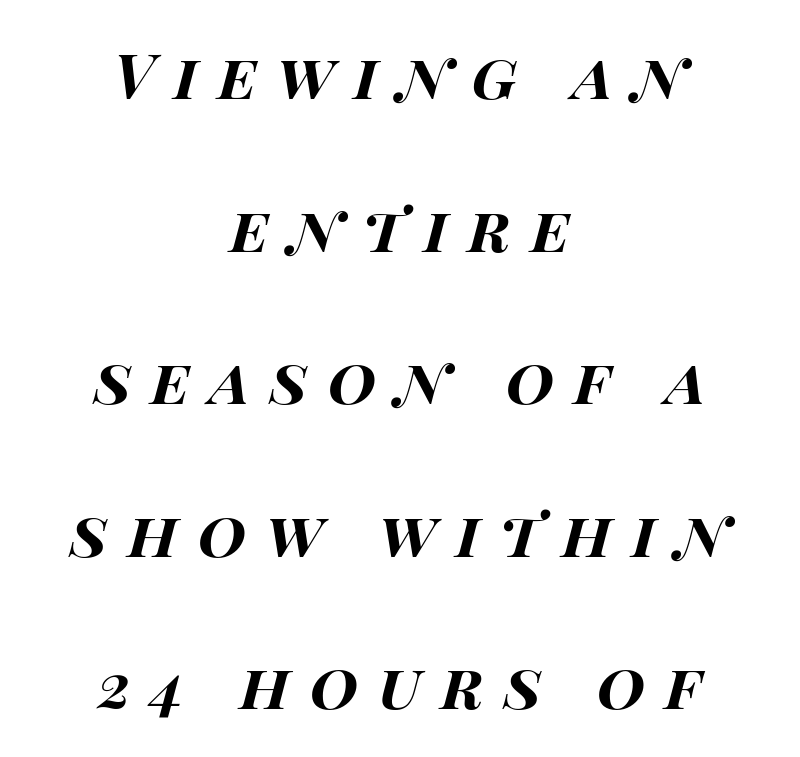
{"italic": "yes", "lean": "right", "slant_degrees": 14, "bold": "yes", "weight": "bold", "width": "wide", "stroke_contrast": "high", "x_height": "large", "monospaced": "no", "underline": "no", "align": "center", "line_spacing": "loose", "line_spacing_ratio": 2.46, "letter_spacing": "wide", "letter_spacing_em": 0.32, "glyph_px": 62}
